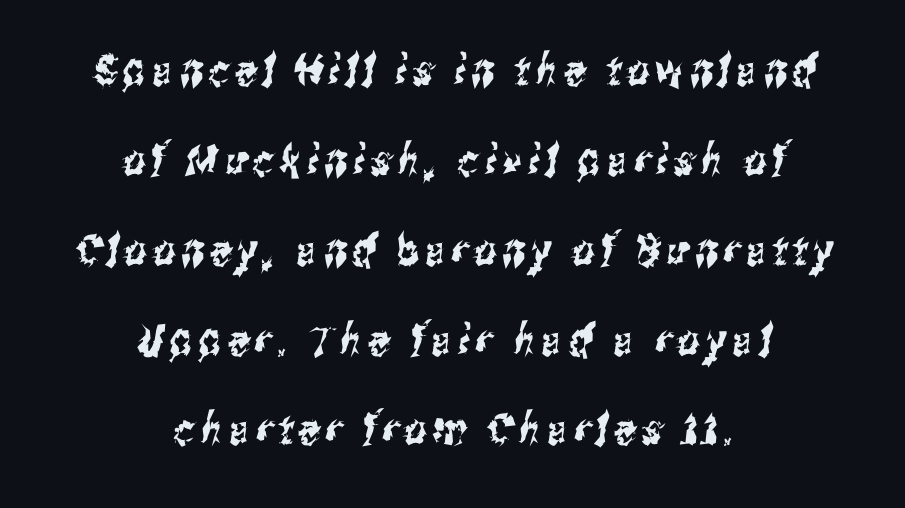
{"serif": "no", "width": "condensed", "stroke_contrast": "medium", "x_height": "medium", "monospaced": "no", "underline": "no", "align": "center", "line_spacing": "loose", "line_spacing_ratio": 2.09, "glyph_px": 43}
